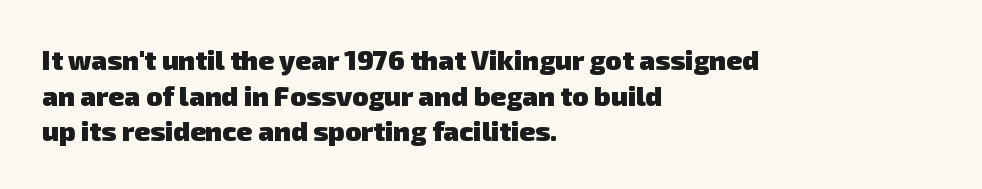
Q: Is the text bold? A: Yes.
Q: Is the text underlined? A: No.
Q: How is the paragraph aligned? A: Left-aligned.
Q: Is the spacing between letters normal or unusually wide? A: Normal.
Q: Is the spacing between lines tight, normal or loose? A: Normal.
